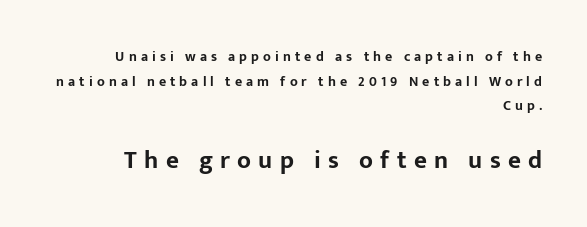
Look at the tracking — it's clearly loosened, letters drifting apart. Do the letters lean? They stand straight. The following chunk of copy outweighs the initial chunk in type size. Right-aligned paragraph, ragged on the left. The specimen omits any rule beneath the text block's lines.
